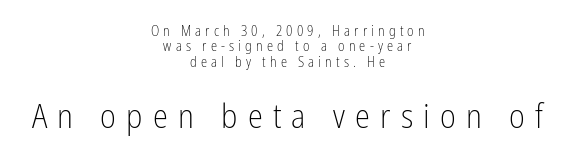
{"serif": "no", "italic": "no", "bold": "no", "weight": "light", "width": "condensed", "stroke_contrast": "low", "x_height": "medium", "monospaced": "no", "underline": "no", "align": "center", "line_spacing": "tight", "line_spacing_ratio": 1.1, "letter_spacing": "wide", "letter_spacing_em": 0.3, "larger_block": "second", "size_ratio": 2.43, "glyph_px": 34}
